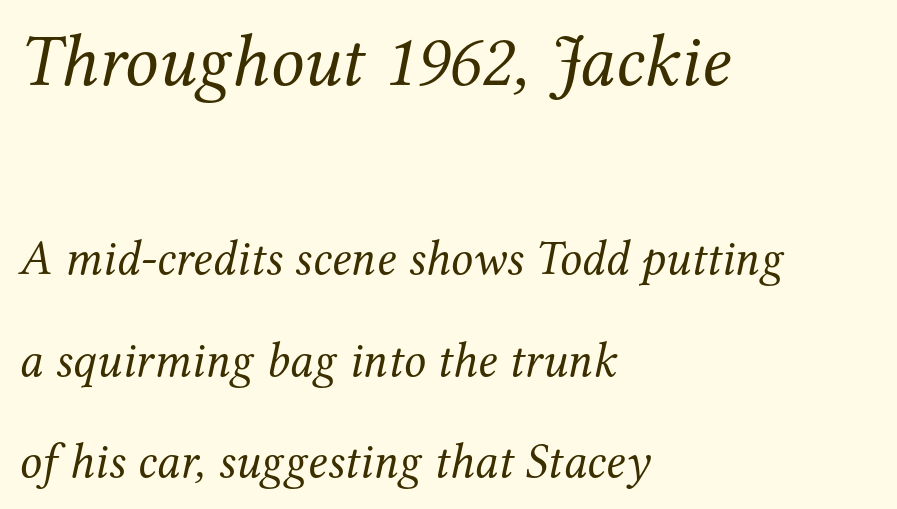
{"serif": "yes", "italic": "yes", "lean": "right", "slant_degrees": 12, "bold": "no", "weight": "regular", "width": "normal", "stroke_contrast": "medium", "x_height": "medium", "monospaced": "no", "underline": "no", "align": "left", "line_spacing": "loose", "line_spacing_ratio": 2.07, "letter_spacing": "normal", "letter_spacing_em": 0.0, "larger_block": "first", "size_ratio": 1.51, "glyph_px": 74}
